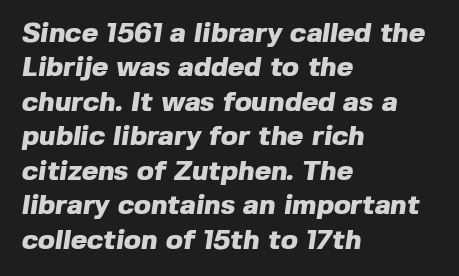
The image shows 28 px heavy sans-serif type; set left-aligned, line spacing 1.23x, normal letter spacing, not underlined; a medium x-height.
